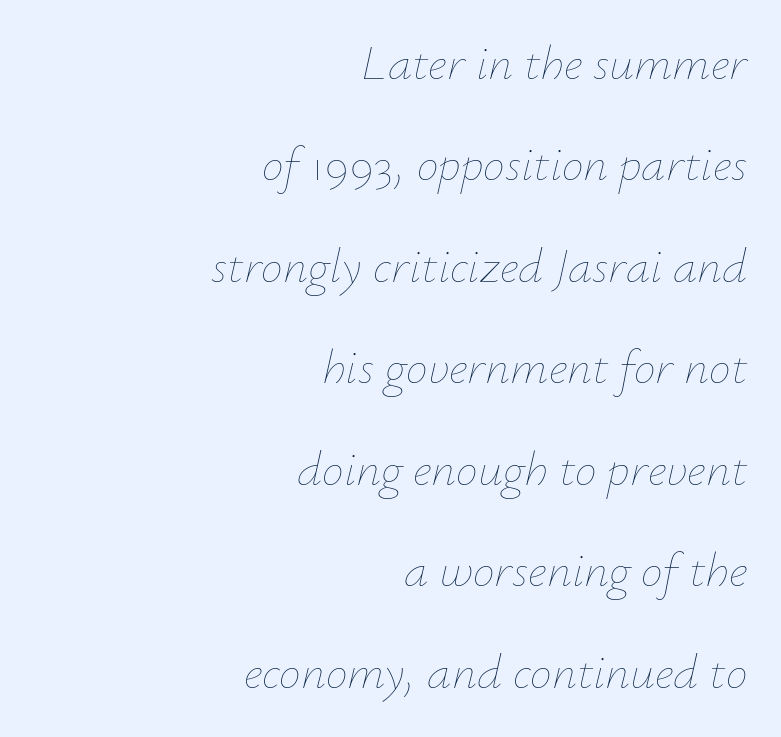
The passage shown is not bold in any degree. The ragged edge is on the left, which tells us the setting is flush right. Varying glyph widths throughout — classic text-font behaviour. Is the type slanted? Yes — the strokes lean at a clear angle. The letters sit at their default tracking, neither squeezed nor spread.
